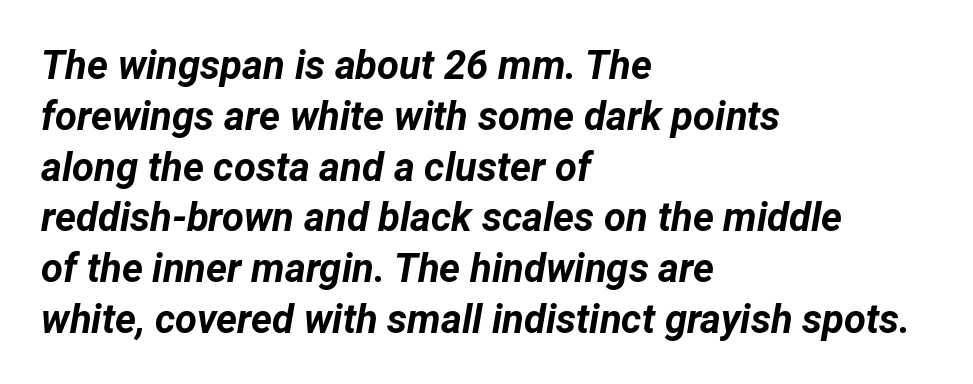
{"italic": "yes", "lean": "right", "slant_degrees": 12, "bold": "yes", "weight": "bold", "width": "normal", "stroke_contrast": "low", "x_height": "medium", "monospaced": "no", "underline": "no", "align": "left", "line_spacing": "normal", "line_spacing_ratio": 1.27, "letter_spacing": "normal", "letter_spacing_em": 0.0, "glyph_px": 40}
